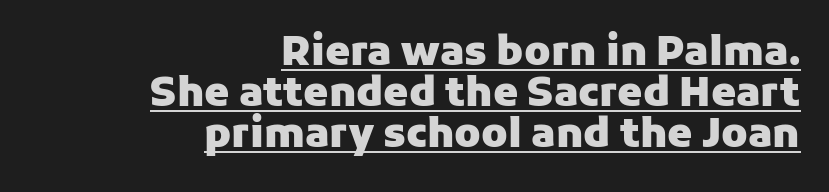
The image shows 40 px heavy sans-serif type, upright; set right-aligned, tight line spacing (1.02x), normal letter spacing, underlined; low stroke contrast and a medium x-height.
